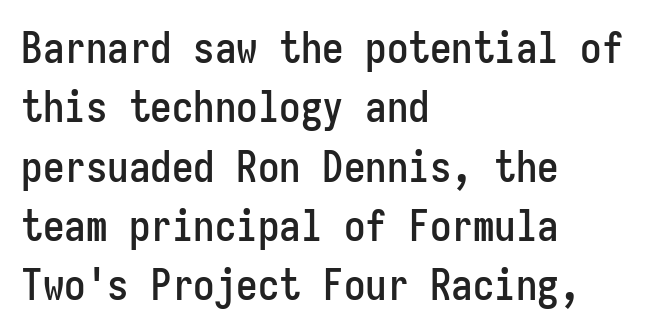
The image shows 43 px condensed sans-serif type, upright, monospaced; set left-aligned, normal line spacing (1.38x), normal letter spacing, not underlined; low stroke contrast and a medium x-height.
